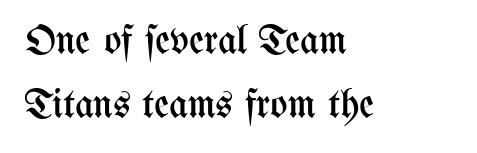
Q: Is the text bold? A: No.
Q: Is the text italic (slanted)? A: No, it is upright.
Q: Is the text underlined? A: No.
Q: How is the paragraph aligned? A: Left-aligned.
Q: Is the spacing between letters normal or unusually wide? A: Normal.
Q: Is the spacing between lines tight, normal or loose? A: Normal.
Q: Width (condensed, normal, or wide)? A: Condensed.
Q: Stroke contrast? A: Medium.
Q: x-height? A: Medium.
Q: Monospaced? A: No.
